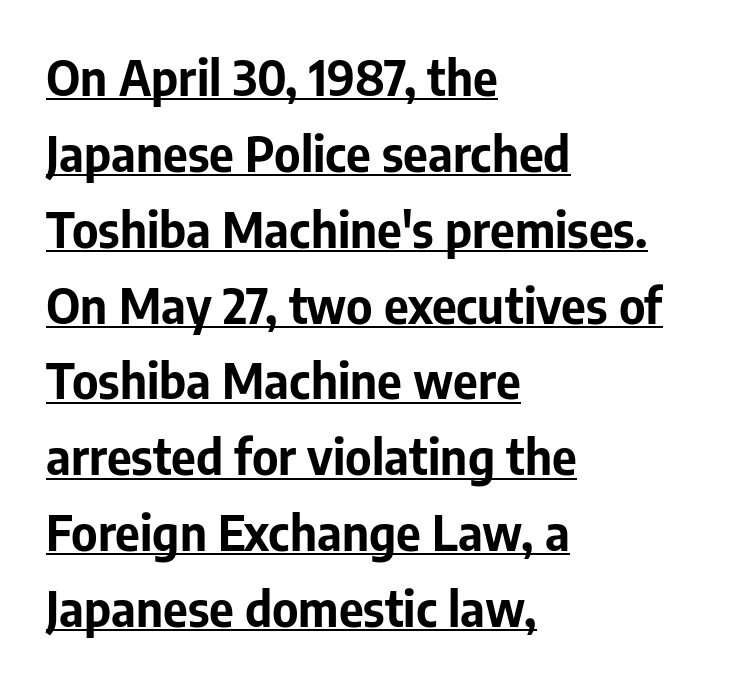
Each letter keeps its own natural width here, so spacing adapts to shape. Caption: multi-line text, flush left, ragged right. Here the glyphs are tracked normally, forming tight word shapes. Rows of type keep a routine distance in the vertical direction. This is heavy type, rendered in bold.
